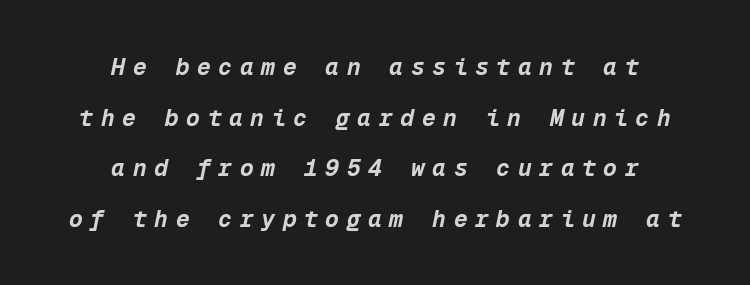
{"italic": "yes", "lean": "right", "slant_degrees": 12, "bold": "yes", "underline": "no", "align": "center", "line_spacing": "loose", "line_spacing_ratio": 2.2, "letter_spacing": "wide", "letter_spacing_em": 0.33, "glyph_px": 23}
